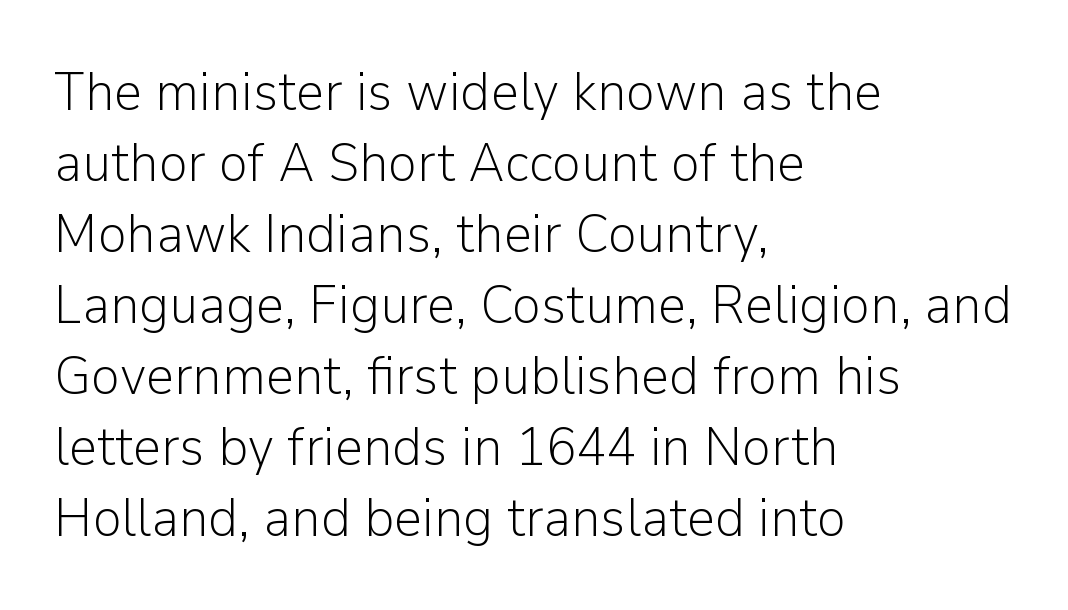
The image shows 55 px light sans-serif type, upright; set left-aligned, normal line spacing (1.29x), normal letter spacing, not underlined; low stroke contrast and a medium x-height.
